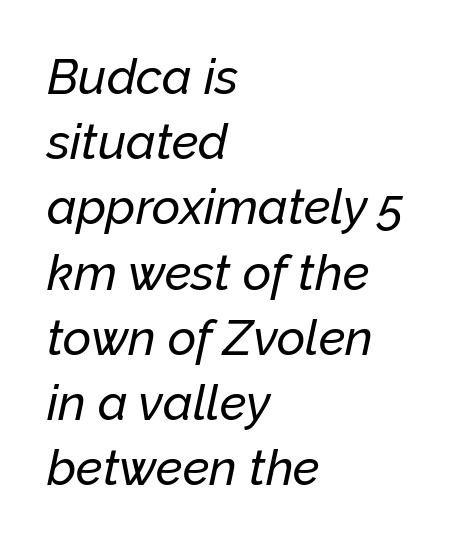
The image shows 49 px text type, italic (leaning right); set left-aligned, normal line spacing (1.33x), normal letter spacing, not underlined; low stroke contrast and a medium x-height.
